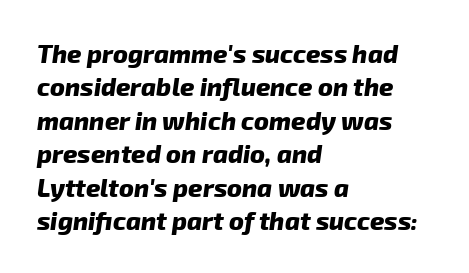
The image shows 25 px bold type; set left-aligned, normal line spacing (1.34x), normal letter spacing, not underlined.
